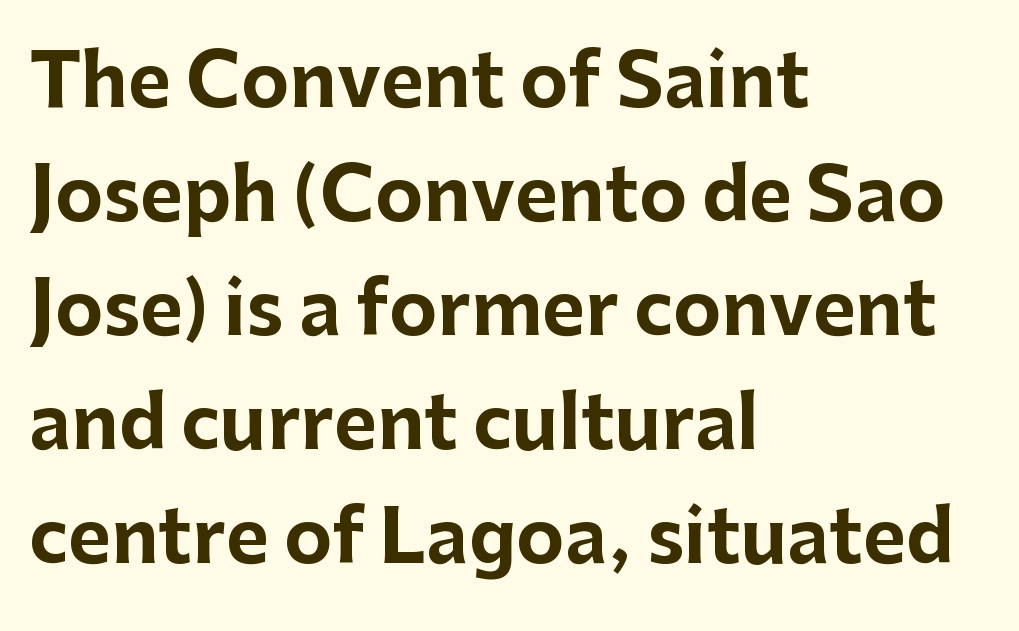
The image shows 73 px bold sans-serif type, upright; set left-aligned, normal line spacing (1.56x), normal letter spacing, not underlined; low stroke contrast and a medium x-height.
